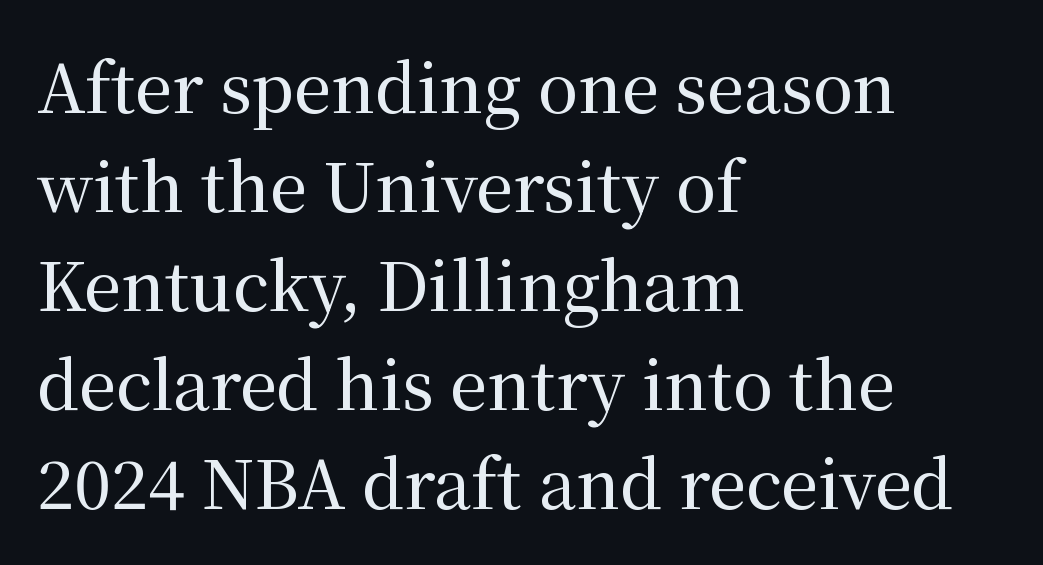
I'd call this a serif setting — the letters wear small feet. Rendered with straight, roman letterforms. Varying glyph widths throughout — classic text-font behaviour. Clear beneath every line of the passage.
